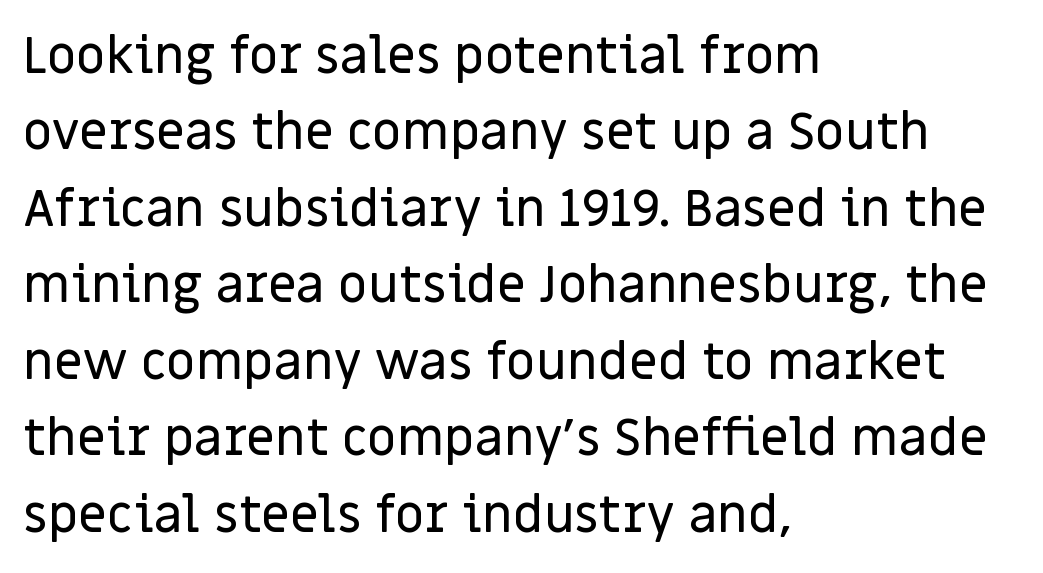
Q: Is the text italic (slanted)? A: No, it is upright.
Q: Is the typeface a serif or a sans-serif typeface? A: Sans-serif.
Q: Is the text underlined? A: No.
Q: How is the paragraph aligned? A: Left-aligned.
Q: Is the spacing between letters normal or unusually wide? A: Normal.
Q: Is the spacing between lines tight, normal or loose? A: Normal.
Q: Width (condensed, normal, or wide)? A: Normal.
Q: Stroke contrast? A: Low.
Q: x-height? A: Large.
Q: Monospaced? A: No.
